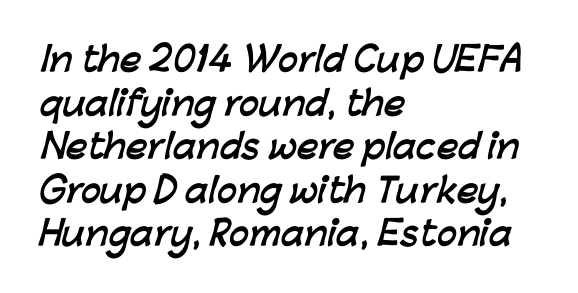
Q: Is the text bold? A: Yes.
Q: Is the typeface a serif or a sans-serif typeface? A: Sans-serif.
Q: Is the text underlined? A: No.
Q: How is the paragraph aligned? A: Left-aligned.
Q: Is the spacing between letters normal or unusually wide? A: Normal.
Q: Is the spacing between lines tight, normal or loose? A: Normal.
Q: Width (condensed, normal, or wide)? A: Normal.
Q: Stroke contrast? A: Low.
Q: x-height? A: Medium.
Q: Monospaced? A: No.
